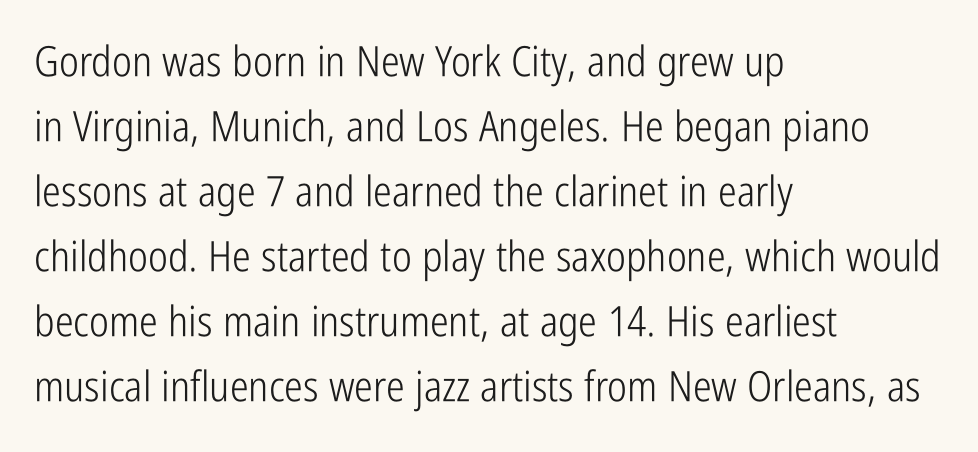
Q: Is the text bold? A: No.
Q: Is the text italic (slanted)? A: No, it is upright.
Q: Is the typeface a serif or a sans-serif typeface? A: Sans-serif.
Q: Is the text underlined? A: No.
Q: How is the paragraph aligned? A: Left-aligned.
Q: Is the spacing between letters normal or unusually wide? A: Normal.
Q: Is the spacing between lines tight, normal or loose? A: Normal.
Q: Width (condensed, normal, or wide)? A: Condensed.
Q: Stroke contrast? A: Low.
Q: x-height? A: Medium.
Q: Monospaced? A: No.
